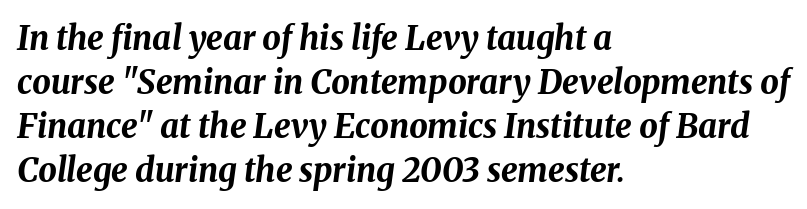
Q: Is the text bold? A: Yes.
Q: Is the text italic (slanted)? A: Yes, it leans right by about 8 degrees.
Q: Is the text underlined? A: No.
Q: How is the paragraph aligned? A: Left-aligned.
Q: Is the spacing between letters normal or unusually wide? A: Normal.
Q: Is the spacing between lines tight, normal or loose? A: Normal.
Q: Width (condensed, normal, or wide)? A: Normal.
Q: Stroke contrast? A: Medium.
Q: x-height? A: Medium.
Q: Monospaced? A: No.
